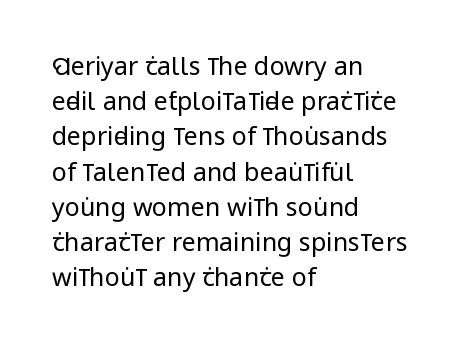
{"italic": "no", "bold": "no", "underline": "no", "align": "left", "line_spacing": "normal", "line_spacing_ratio": 1.41, "letter_spacing": "normal", "letter_spacing_em": 0.0, "glyph_px": 25}
